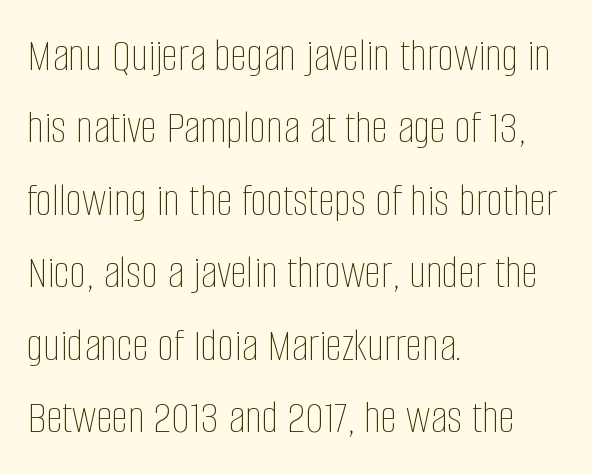
{"italic": "no", "bold": "no", "weight": "thin", "width": "condensed", "stroke_contrast": "low", "x_height": "large", "monospaced": "no", "underline": "no", "align": "left", "line_spacing": "normal", "line_spacing_ratio": 1.54, "letter_spacing": "normal", "letter_spacing_em": 0.0, "glyph_px": 47}
